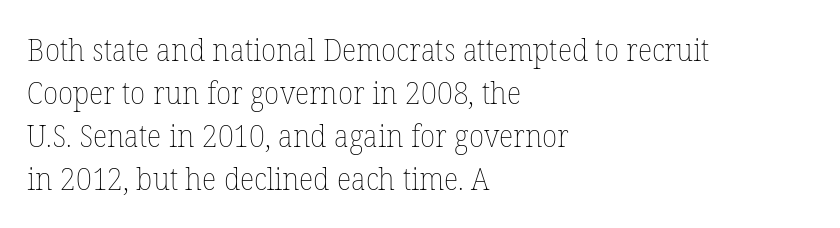
{"italic": "no", "bold": "no", "weight": "thin", "width": "normal", "stroke_contrast": "low", "x_height": "medium", "monospaced": "no", "underline": "no", "align": "left", "line_spacing": "normal", "line_spacing_ratio": 1.39, "letter_spacing": "normal", "letter_spacing_em": 0.0, "glyph_px": 31}
